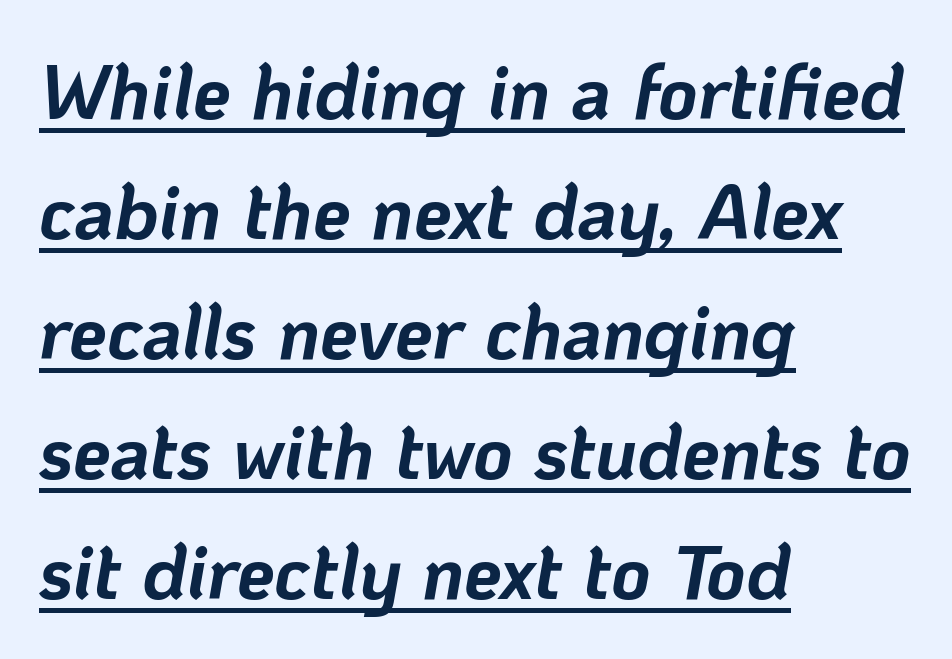
The letters advance in unequal steps, a hallmark of proportional type. A dark, heavy texture on the line: the type is bold. The specimen reads as italic at a glance. In terms of leading, this rendering sits right in the middle. Compared with a centered layout, this one pins lines to the left instead. Caption: lettering with a line underneath.
